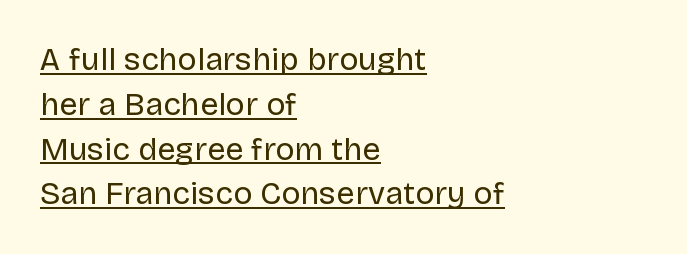
The image shows 32 px regular-weight sans-serif type, upright; set left-aligned, normal line spacing (1.4x), normal letter spacing, underlined; low stroke contrast and a large x-height.
